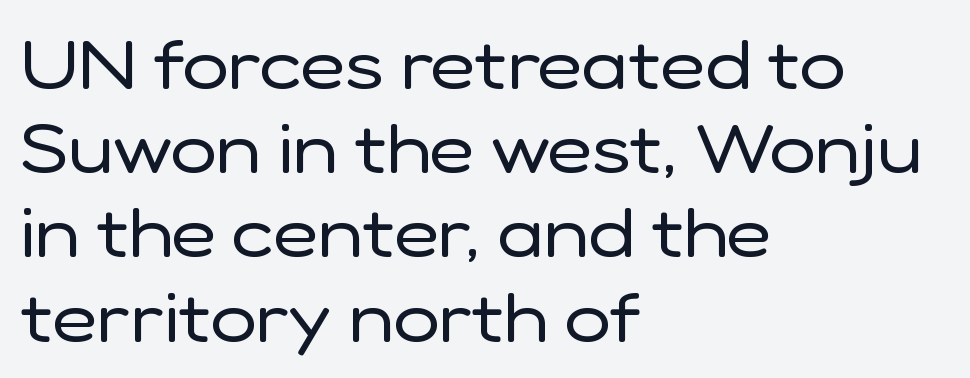
The image shows 69 px regular-weight sans-serif type, upright; set left-aligned, line spacing 1.22x, normal letter spacing, not underlined; low stroke contrast and a medium x-height.
